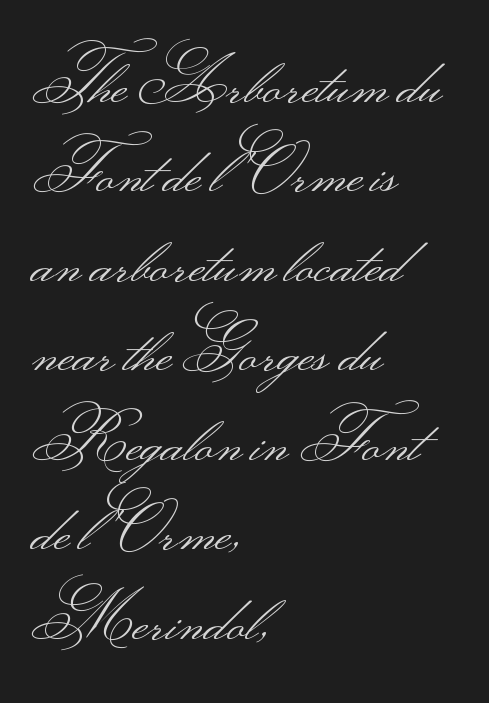
Q: Is the text bold? A: No.
Q: Is the text italic (slanted)? A: Yes.
Q: Is the typeface a serif or a sans-serif typeface? A: Sans-serif.
Q: Is the text underlined? A: No.
Q: How is the paragraph aligned? A: Left-aligned.
Q: Is the spacing between letters normal or unusually wide? A: Normal.
Q: Is the spacing between lines tight, normal or loose? A: Normal.
Q: Width (condensed, normal, or wide)? A: Wide.
Q: Stroke contrast? A: Medium.
Q: Monospaced? A: No.
